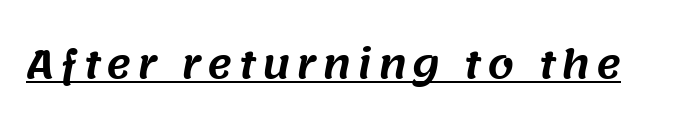
{"serif": "no", "width": "normal", "stroke_contrast": "medium", "x_height": "large", "monospaced": "no", "underline": "yes", "glyph_px": 38}
